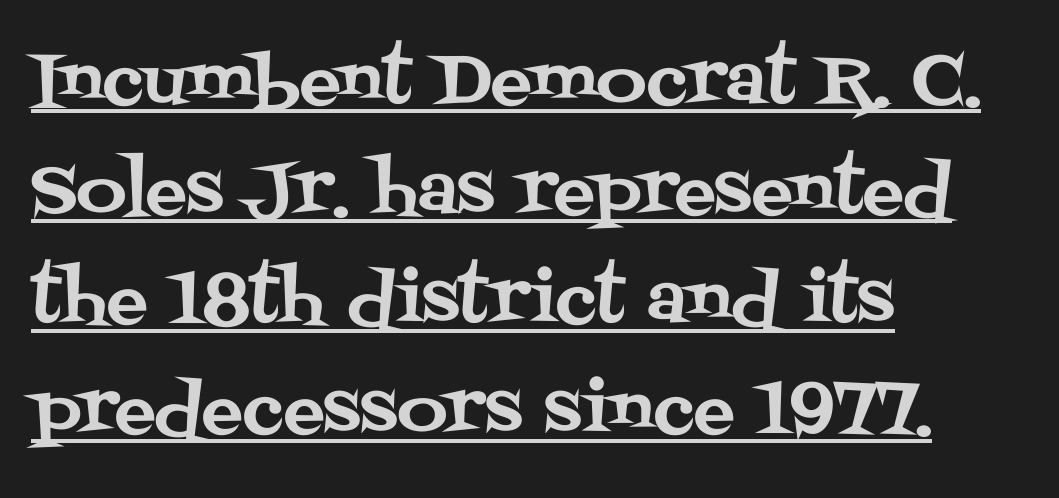
{"serif": "yes", "italic": "no", "width": "normal", "stroke_contrast": "medium", "x_height": "large", "monospaced": "no", "underline": "yes", "align": "left", "line_spacing": "normal", "line_spacing_ratio": 1.59, "letter_spacing": "normal", "letter_spacing_em": 0.0, "glyph_px": 69}
